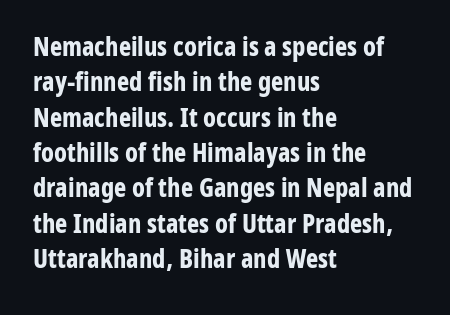
The image shows 26 px bold type, upright; set left-aligned, normal line spacing (1.36x), normal letter spacing, not underlined.
